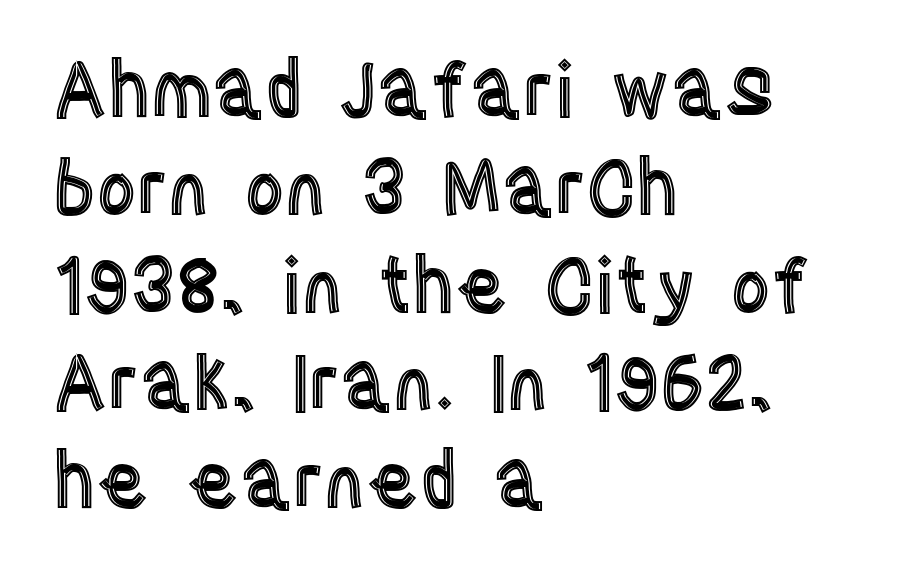
The image shows 77 px condensed type, upright; set left-aligned, normal line spacing (1.27x), normal letter spacing, not underlined; a large x-height.
